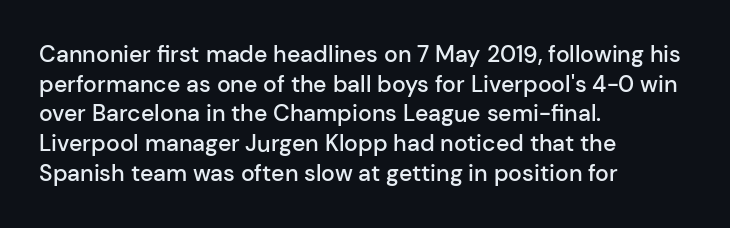
Stroke thickness is moderately raised; the sample reads as semibold. Vertical strokes here are truly vertical. The area under the type is left untouched. Summary of vertical rhythm: regular, with standard interline spacing.
